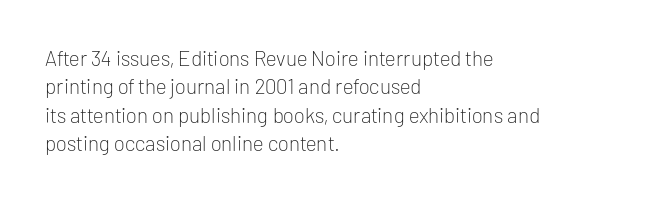
{"italic": "no", "bold": "no", "underline": "no", "align": "left", "line_spacing": "normal", "line_spacing_ratio": 1.35, "letter_spacing": "normal", "letter_spacing_em": 0.0, "glyph_px": 21}
